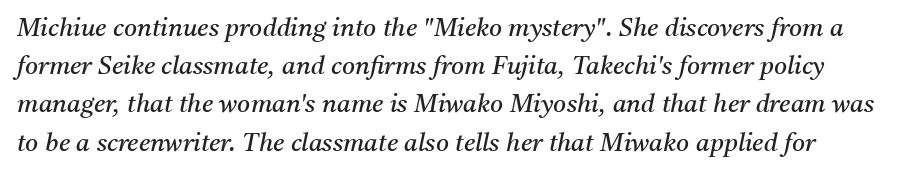
The image shows 25 px text type, italic (leaning right); set normal line spacing (1.53x), normal letter spacing, not underlined.
